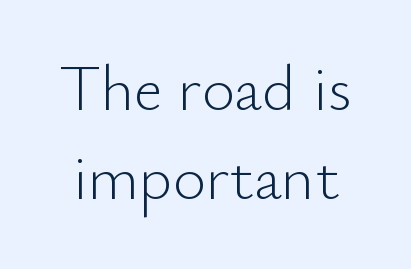
There is no visible air inserted between adjacent glyphs. Stem width sits at or under what a default text font uses. Anything drawn beneath the words? Only blank space. Looks like regular typesetting: each glyph gets only the width it needs. The lettering stays uniformly vertical, giving the passage a roman look. Is there much room between lines? A standard amount, neither cramped nor airy.
